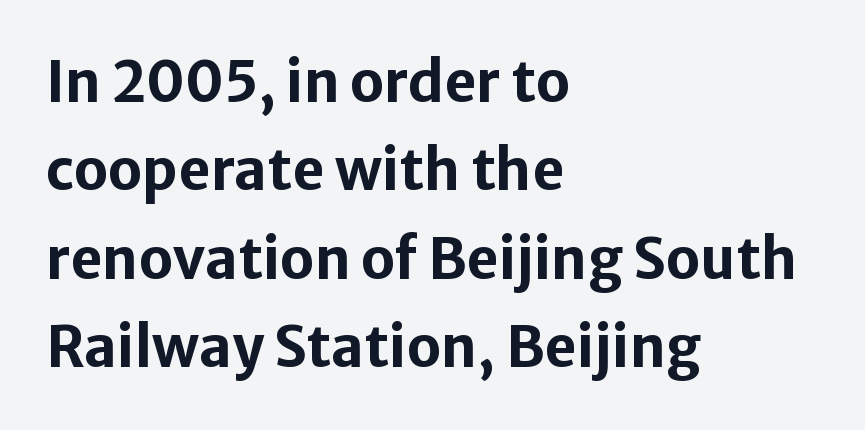
The image shows 56 px bold sans-serif type, upright; set left-aligned, normal line spacing (1.58x), normal letter spacing, not underlined; low stroke contrast and a medium x-height.
